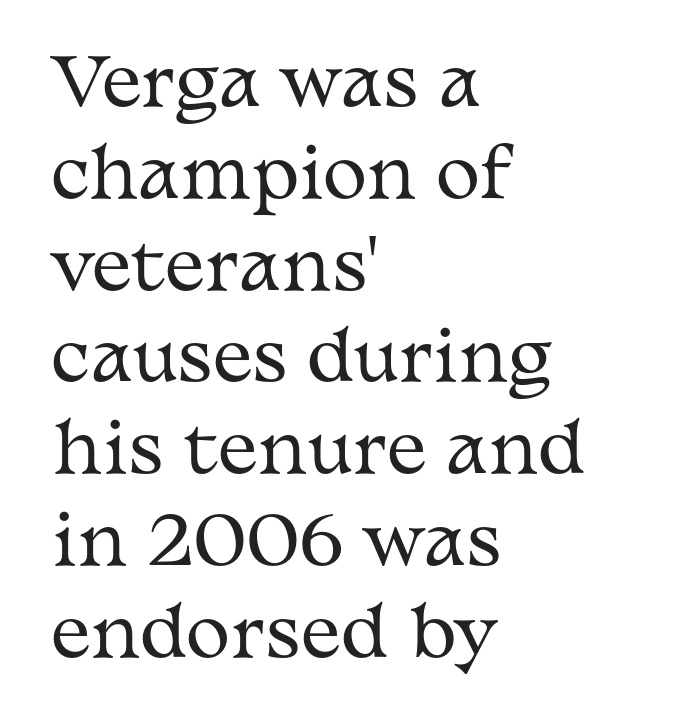
Honestly, there is no underline to notice here at all. Rows of type keep a routine distance in the vertical direction. A typesetter would mark this as roman, not italic. Is this a fixed-width face? No — the glyphs have proportional, varying widths.
